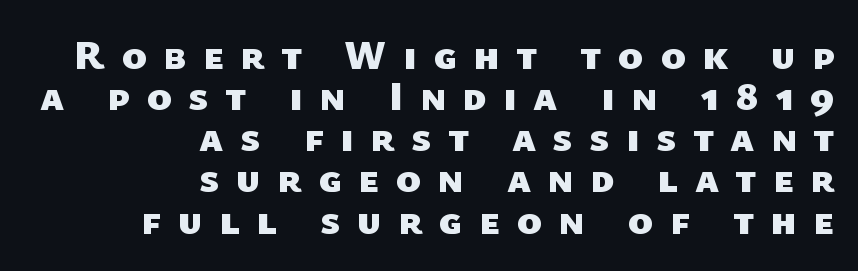
The image shows 42 px heavy sans-serif type; set right-aligned, tight line spacing (0.98x), unusually wide letter spacing (+0.39 em), not underlined; low stroke contrast and a medium x-height.
